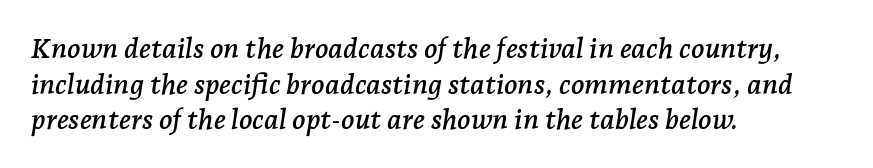
{"serif": "yes", "italic": "yes", "lean": "right", "slant_degrees": 7, "width": "normal", "stroke_contrast": "low", "x_height": "medium", "monospaced": "no", "underline": "no", "align": "left", "line_spacing": "normal", "line_spacing_ratio": 1.27, "letter_spacing": "normal", "letter_spacing_em": 0.0, "glyph_px": 28}
